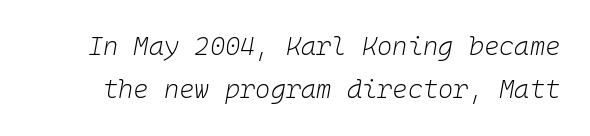
A light-to-regular cut is what we see here. Italic: yes, the glyphs are oblique. Nobody drew a line under any word here. Spacing between characters is what you'd get straight out of the box.
